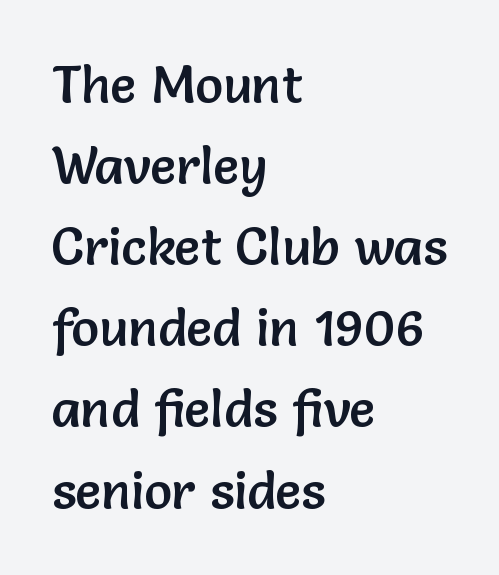
The image shows 52 px sans-serif type, upright; set left-aligned, normal line spacing (1.56x), normal letter spacing, not underlined; low stroke contrast and a medium x-height.
